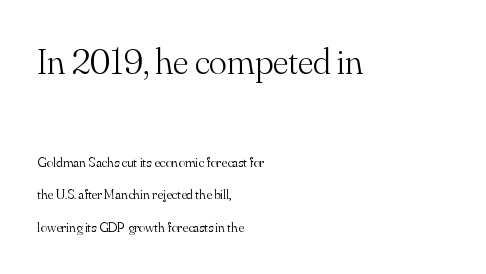
{"serif": "yes", "italic": "no", "bold": "no", "weight": "light", "width": "normal", "stroke_contrast": "medium", "x_height": "small", "monospaced": "no", "underline": "no", "align": "left", "line_spacing": "loose", "line_spacing_ratio": 2.33, "letter_spacing": "normal", "letter_spacing_em": 0.0, "larger_block": "first", "size_ratio": 2.64, "glyph_px": 37}
